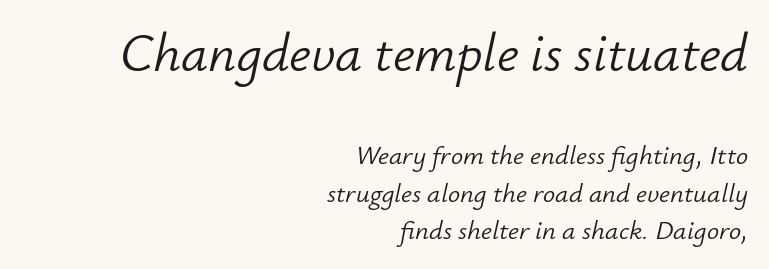
{"italic": "yes", "lean": "right", "slant_degrees": 12, "bold": "no", "weight": "light", "width": "normal", "stroke_contrast": "low", "x_height": "small", "monospaced": "no", "underline": "no", "align": "right", "line_spacing": "normal", "line_spacing_ratio": 1.39, "letter_spacing": "normal", "letter_spacing_em": 0.0, "larger_block": "first", "size_ratio": 2.0, "glyph_px": 54}
